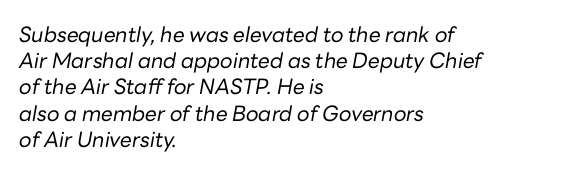
{"italic": "yes", "lean": "right", "slant_degrees": 10, "bold": "no", "underline": "no", "align": "left", "line_spacing": "normal", "line_spacing_ratio": 1.25, "letter_spacing": "normal", "letter_spacing_em": 0.0, "glyph_px": 21}
